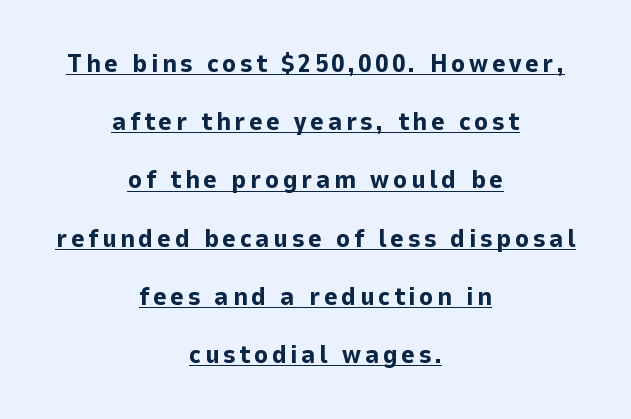
{"italic": "no", "bold": "yes", "underline": "yes", "align": "center", "line_spacing": "loose", "line_spacing_ratio": 2.24, "glyph_px": 26}
